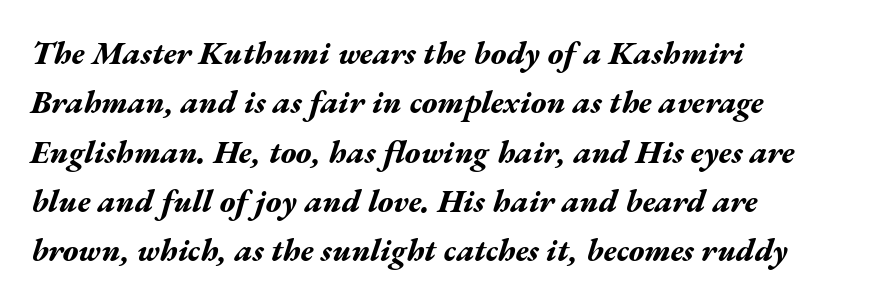
{"italic": "yes", "lean": "right", "slant_degrees": 17, "bold": "yes", "weight": "bold", "width": "wide", "stroke_contrast": "medium", "x_height": "medium", "monospaced": "no", "underline": "no", "align": "left", "line_spacing": "normal", "line_spacing_ratio": 1.54, "letter_spacing": "normal", "letter_spacing_em": 0.0, "glyph_px": 32}
